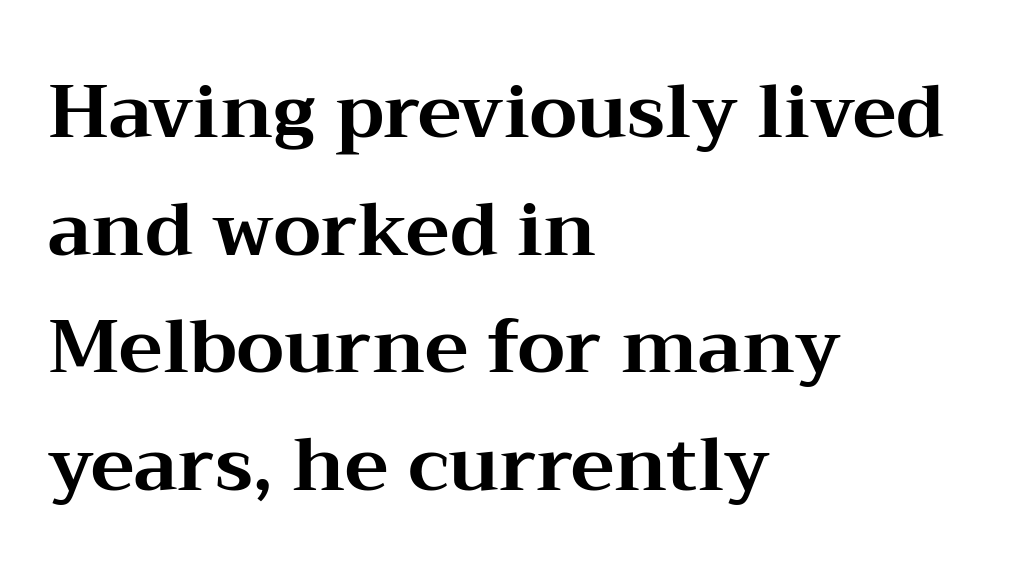
{"serif": "yes", "italic": "no", "bold": "yes", "weight": "bold", "width": "wide", "stroke_contrast": "medium", "x_height": "medium", "monospaced": "no", "underline": "no", "align": "left", "line_spacing": "normal", "line_spacing_ratio": 1.59, "letter_spacing": "normal", "letter_spacing_em": 0.0, "glyph_px": 74}
